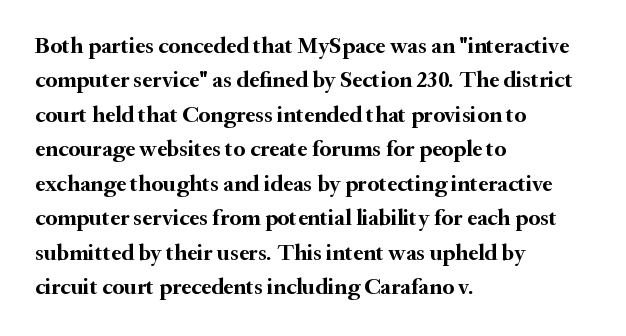
The image shows 23 px bold type, upright; set left-aligned, normal line spacing (1.5x), normal letter spacing, not underlined.
